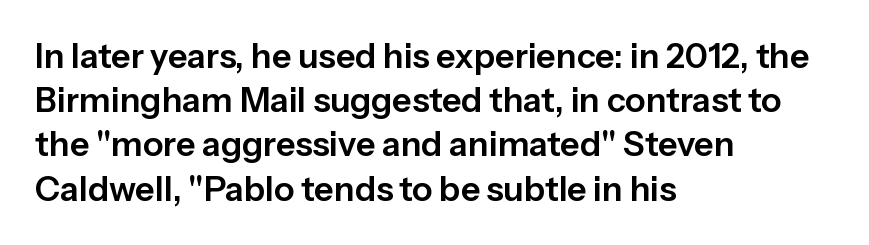
The passage shown is typeset with a sans-serif family. The rendering anchors every line to the left-hand side. Just letters on the line, the space beneath them empty. If you measured baseline to baseline, you'd find a middling distance. Is this a fixed-width face? No — the glyphs have proportional, varying widths. Every character sits straight up, as roman type does.
